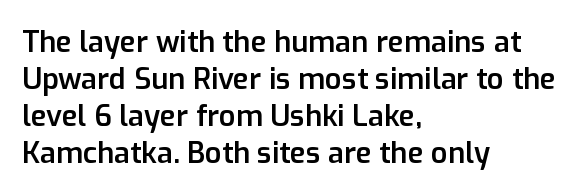
The image shows 29 px semibold sans-serif type, upright; set left-aligned, normal line spacing (1.28x), normal letter spacing, not underlined; low stroke contrast and a medium x-height.
